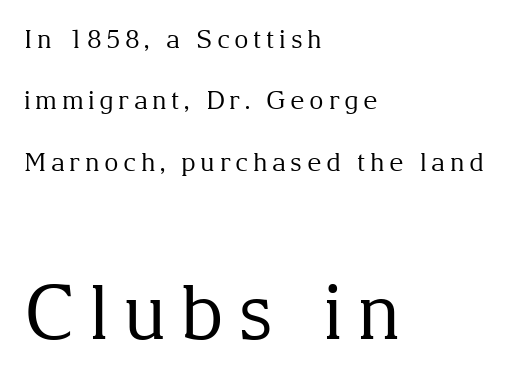
Casual observation: everything's shoved over to the left. Weight: in the light-to-regular range. Posture: vertical. The second block has been scaled up relative to the first.
